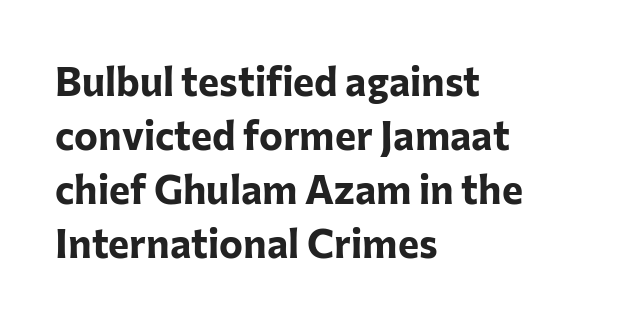
Its strokes are broad and dark, the hallmark of bold type. Alignment: flush left. Every stem runs plumb, perpendicular to the baseline. Is this a fixed-width face? No — the glyphs have proportional, varying widths. Spacing between characters is what you'd get straight out of the box.
